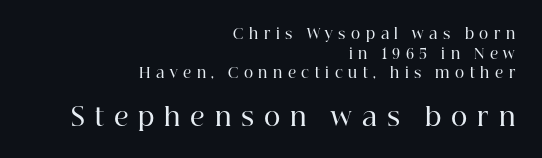
The image shows 25 px text type, upright; set right-aligned, normal line spacing (1.4x), unusually wide letter spacing (+0.39 em), not underlined; the second (bottom) block is 1.79x larger.
